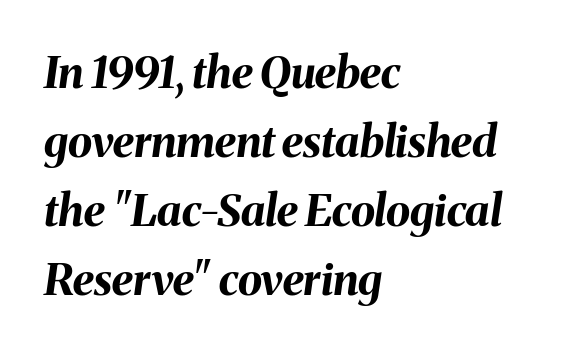
The face used here is proportionally spaced, like ordinary book or web type. Compared with an ordinary text face, these strokes are far heavier — a full bold. Is there much room between lines? A standard amount, neither cramped nor airy. The passage is arranged the way most books set body copy — flush left.
